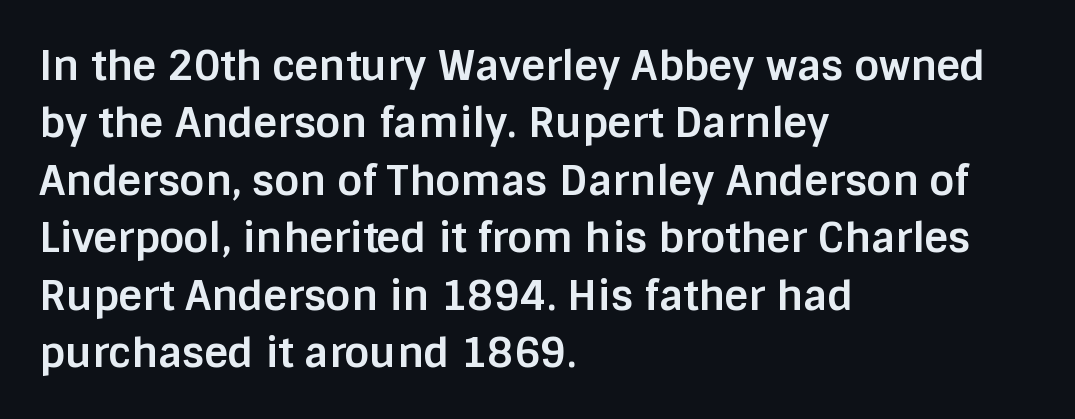
All the whitespace from short lines collects on the right. A sans-serif font was chosen for this passage. These lines keep a tight, regular rhythm from letter to letter. Lines of text with bare space underneath. Is the type bold? Yes — the strokes are clearly thick and heavy.
